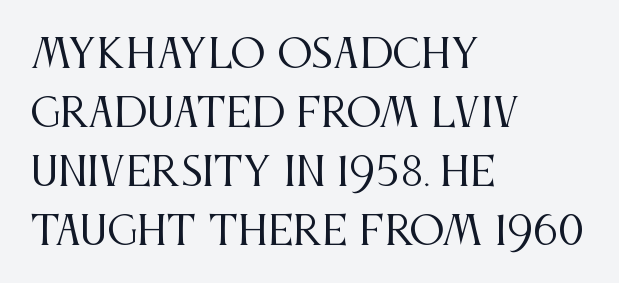
The letters stand straight up with perfectly vertical stems. The letters advance in unequal steps, a hallmark of proportional type. This is not heavy type; no bold has been used. Does the leading feel generous? No, just average.
